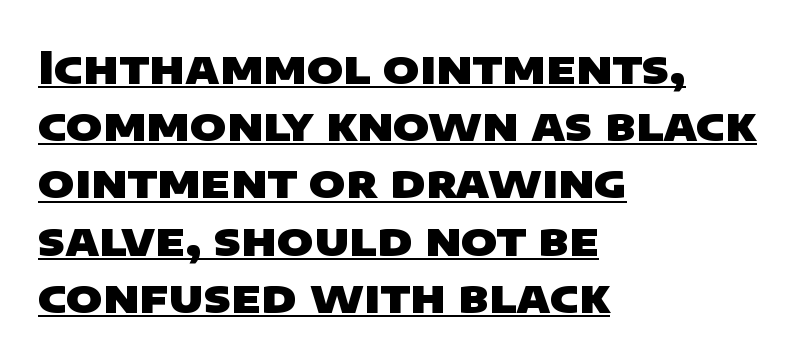
Layout note: lines flush left. This is underlined copy, the kind a proofreader might mark for attention. Glyph-to-glyph distance matches everyday printed text. Pretty heavy lettering here — definitely bold. Are there feet on the stems? There aren't — it's a sans.
